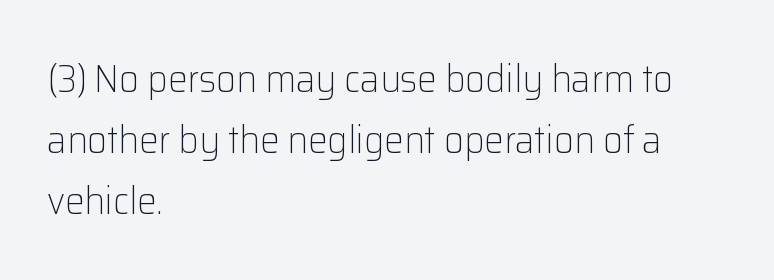
Q: Is the text bold? A: No.
Q: Is the text italic (slanted)? A: No, it is upright.
Q: Is the typeface a serif or a sans-serif typeface? A: Sans-serif.
Q: Is the text underlined? A: No.
Q: How is the paragraph aligned? A: Left-aligned.
Q: Is the spacing between letters normal or unusually wide? A: Normal.
Q: Is the spacing between lines tight, normal or loose? A: Normal.
Q: Width (condensed, normal, or wide)? A: Normal.
Q: Stroke contrast? A: Low.
Q: x-height? A: Medium.
Q: Monospaced? A: No.
